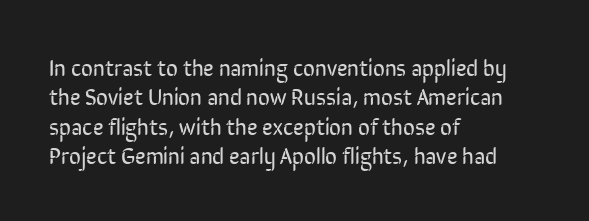
It's the straight-up-and-down kind of type. The face used here is rendered with its standard letterfit. The setting favours the left margin, as ordinary paragraphs usually do. This is not heavy type; no bold has been used. Interline gaps are of average width in this sample.
